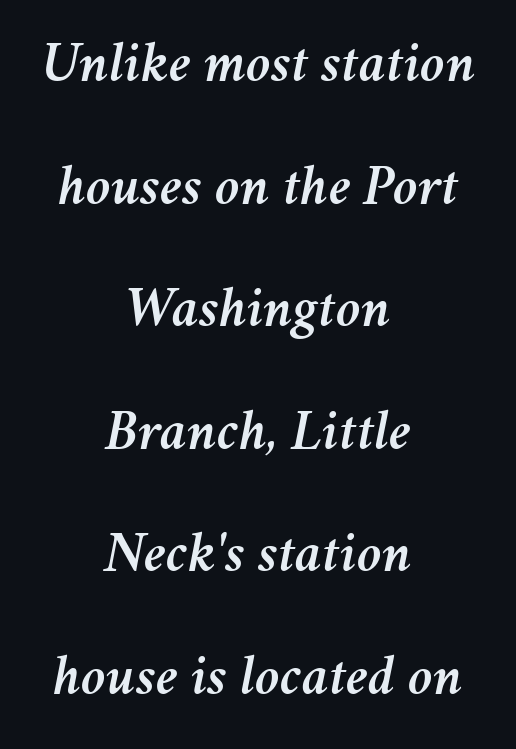
Style check: oblique. A typesetter would call this proportional, since set widths differ per character. What's the leading like? Stretched, with rows far apart. The foot of each line stays bare and open. Default kerning and tracking; the words read as compact shapes.
